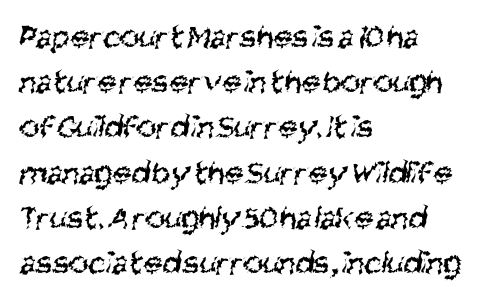
{"serif": "no", "bold": "no", "weight": "regular", "width": "condensed", "stroke_contrast": "medium", "x_height": "large", "monospaced": "no", "underline": "no", "align": "left", "line_spacing": "normal", "line_spacing_ratio": 1.33, "letter_spacing": "normal", "letter_spacing_em": 0.0, "glyph_px": 34}
